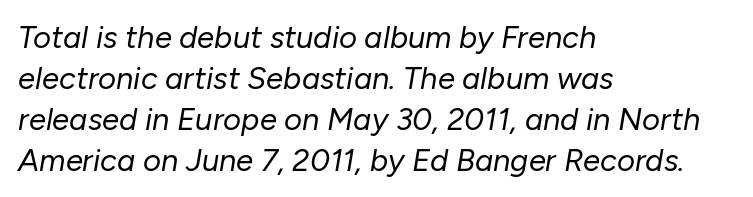
The image shows 31 px regular-weight type, italic (leaning right); set left-aligned, normal line spacing (1.32x), normal letter spacing, not underlined; low stroke contrast and a medium x-height.
